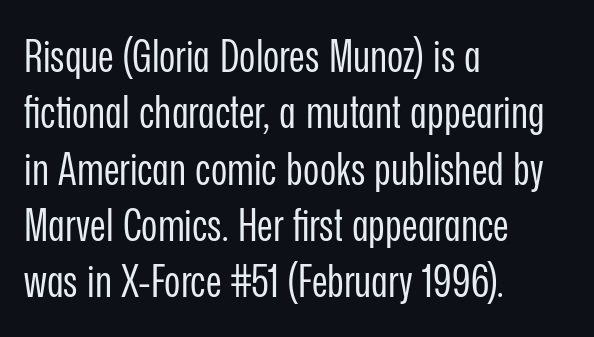
Q: Is the text bold? A: No.
Q: Is the text italic (slanted)? A: No, it is upright.
Q: Is the typeface a serif or a sans-serif typeface? A: Sans-serif.
Q: Is the text underlined? A: No.
Q: How is the paragraph aligned? A: Left-aligned.
Q: Is the spacing between letters normal or unusually wide? A: Normal.
Q: Is the spacing between lines tight, normal or loose? A: Normal.
Q: Width (condensed, normal, or wide)? A: Condensed.
Q: Stroke contrast? A: Low.
Q: x-height? A: Medium.
Q: Monospaced? A: No.
